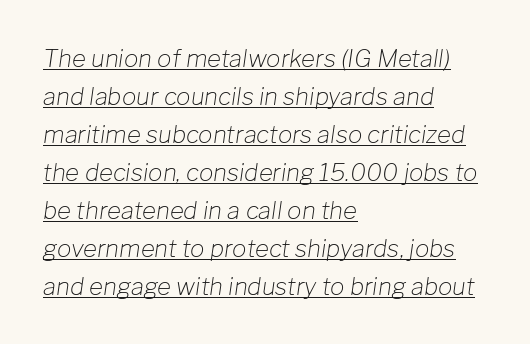
Q: Is the text bold? A: No.
Q: Is the text italic (slanted)? A: Yes, it leans right by about 8 degrees.
Q: Is the text underlined? A: Yes.
Q: How is the paragraph aligned? A: Left-aligned.
Q: Is the spacing between letters normal or unusually wide? A: Normal.
Q: Is the spacing between lines tight, normal or loose? A: Normal.
